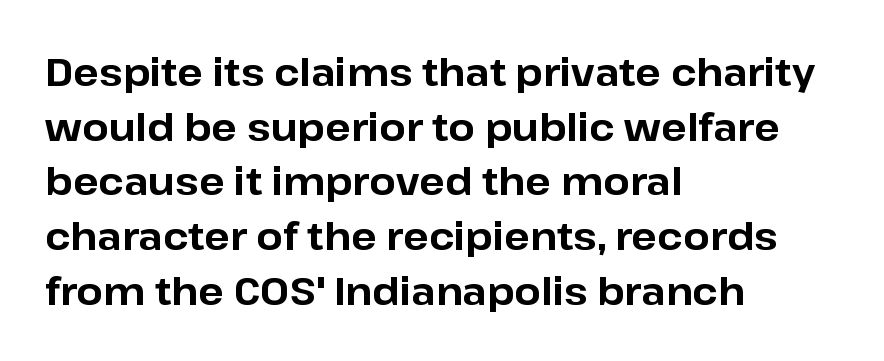
Q: Is the text bold? A: Yes.
Q: Is the text italic (slanted)? A: No, it is upright.
Q: Is the typeface a serif or a sans-serif typeface? A: Sans-serif.
Q: Is the text underlined? A: No.
Q: How is the paragraph aligned? A: Left-aligned.
Q: Is the spacing between letters normal or unusually wide? A: Normal.
Q: Is the spacing between lines tight, normal or loose? A: Normal.
Q: Width (condensed, normal, or wide)? A: Normal.
Q: Stroke contrast? A: Low.
Q: x-height? A: Medium.
Q: Monospaced? A: No.
